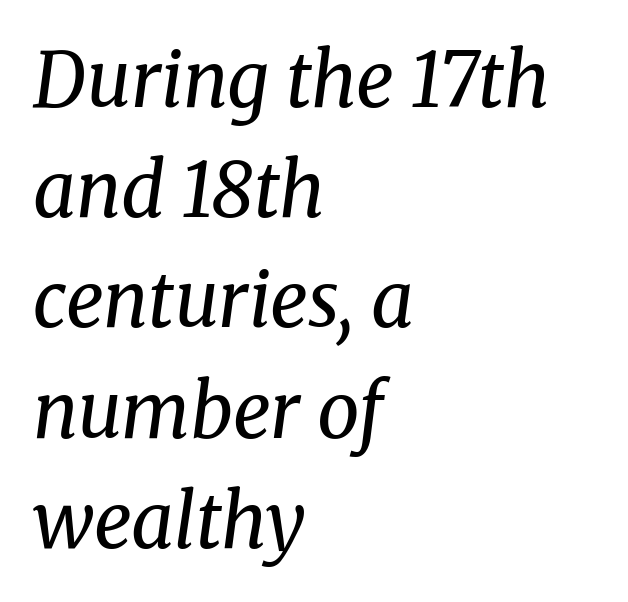
Character widths vary here, with narrow letters taking less room than wide ones. Look at the bottom of the vertical strokes: they flare into serifs here. The rendering applies a slant to the glyphs. The strokes are not fattened; the text isn't bold. Bare-footed words on every line. The lines sit at an ordinary, default distance from one another.
